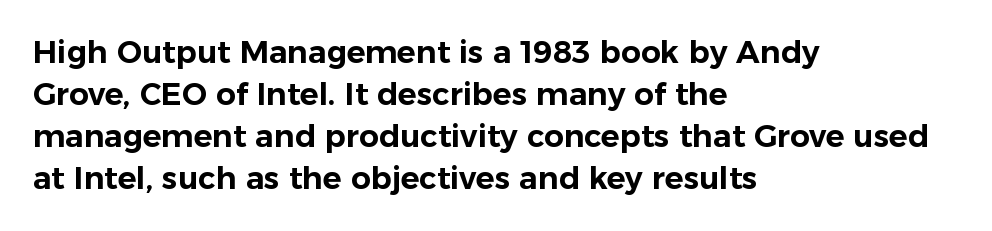
Q: Is the text italic (slanted)? A: No, it is upright.
Q: Is the typeface a serif or a sans-serif typeface? A: Sans-serif.
Q: Is the text underlined? A: No.
Q: How is the paragraph aligned? A: Left-aligned.
Q: Is the spacing between letters normal or unusually wide? A: Normal.
Q: Is the spacing between lines tight, normal or loose? A: Normal.
Q: Width (condensed, normal, or wide)? A: Normal.
Q: Stroke contrast? A: Low.
Q: x-height? A: Medium.
Q: Monospaced? A: No.
